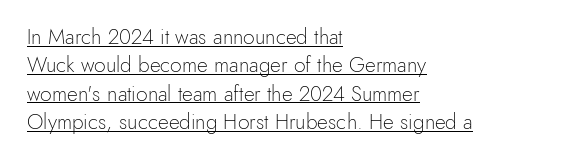
These lines keep a tight, regular rhythm from letter to letter. The lettering stays uniformly vertical, giving the passage a roman look. Successive baselines arrive at the customary interval. These glyphs show unthickened strokes, regular width or finer. Compared with undecorated copy, this sample adds a rule below the words.
